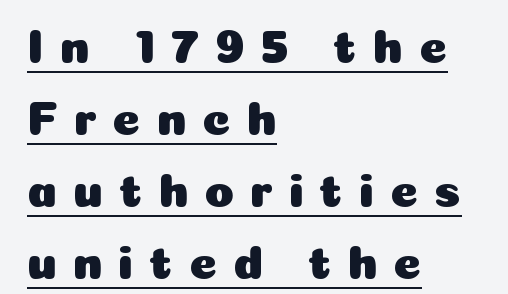
The image shows 48 px sans-serif type, upright; set left-aligned, normal line spacing (1.5x), unusually wide letter spacing (+0.33 em), underlined; low stroke contrast and a medium x-height.
